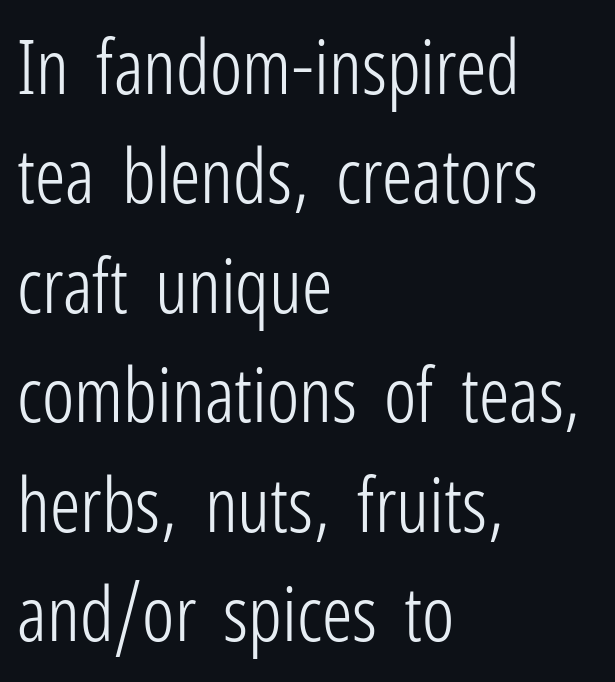
The image shows 76 px light, condensed sans-serif type, upright; set left-aligned, normal line spacing (1.44x), normal letter spacing, not underlined; low stroke contrast and a medium x-height.
